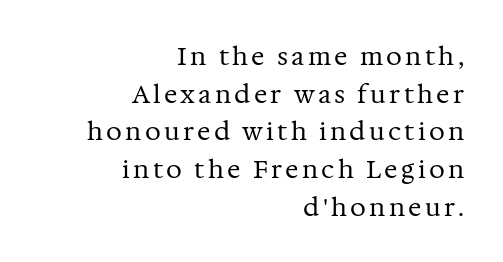
On a weight scale, this lands at 450 or below. A typesetter would mark this as roman, not italic. Underline: absent. Compared with typical paragraphs, the rows here are spaced about the same. Horizontal alignment here is rightward, an uncommon choice for prose.
